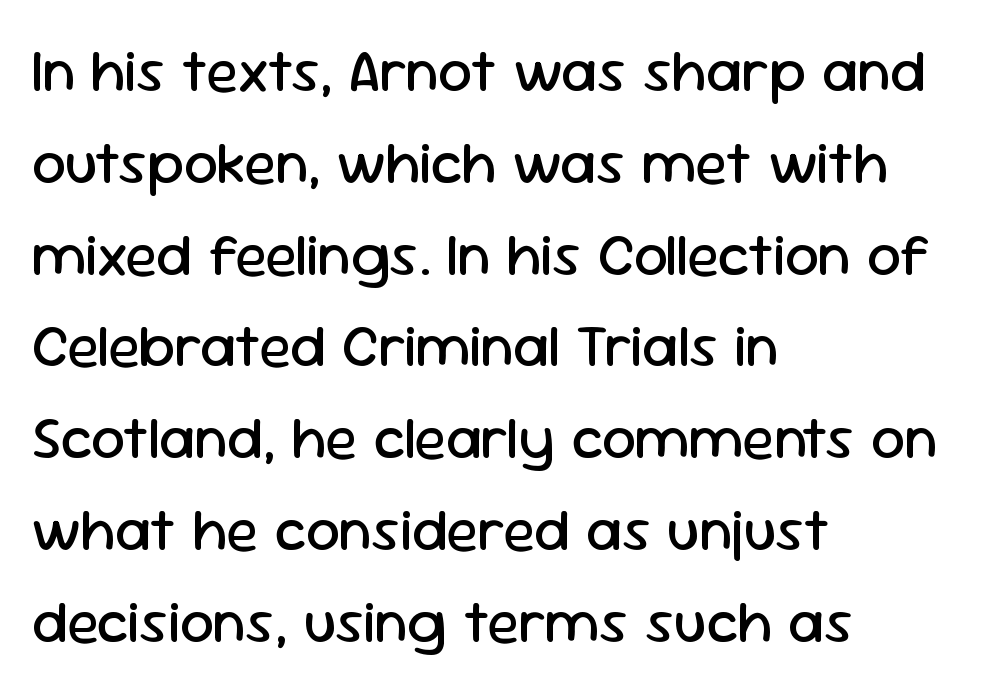
{"serif": "no", "italic": "no", "bold": "no", "weight": "regular", "width": "normal", "stroke_contrast": "low", "x_height": "medium", "monospaced": "no", "underline": "no", "align": "left", "line_spacing": "normal", "line_spacing_ratio": 1.53, "letter_spacing": "normal", "letter_spacing_em": 0.0, "glyph_px": 60}
